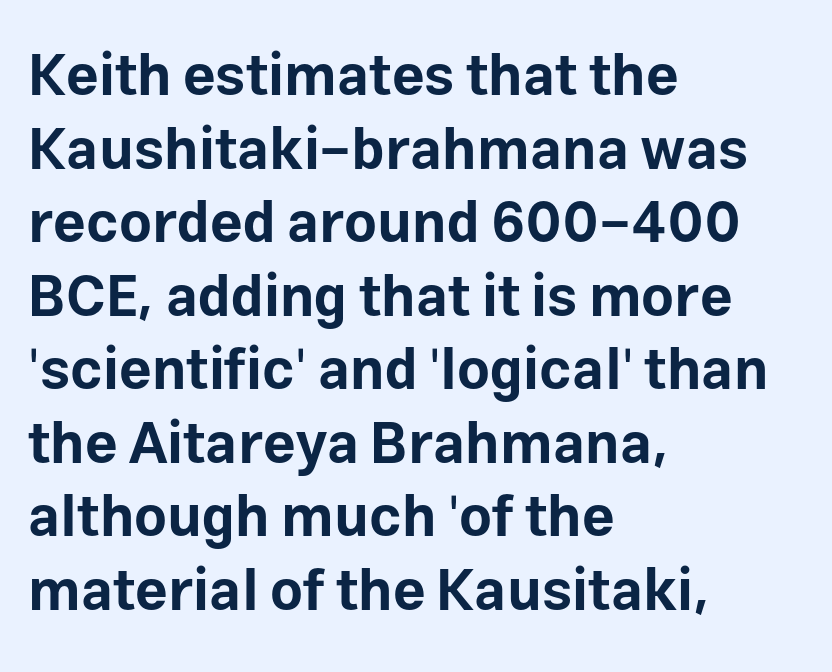
{"serif": "no", "italic": "no", "bold": "yes", "weight": "bold", "width": "normal", "stroke_contrast": "low", "x_height": "medium", "monospaced": "no", "underline": "no", "align": "left", "line_spacing": "normal", "line_spacing_ratio": 1.29, "letter_spacing": "normal", "letter_spacing_em": 0.0, "glyph_px": 57}
